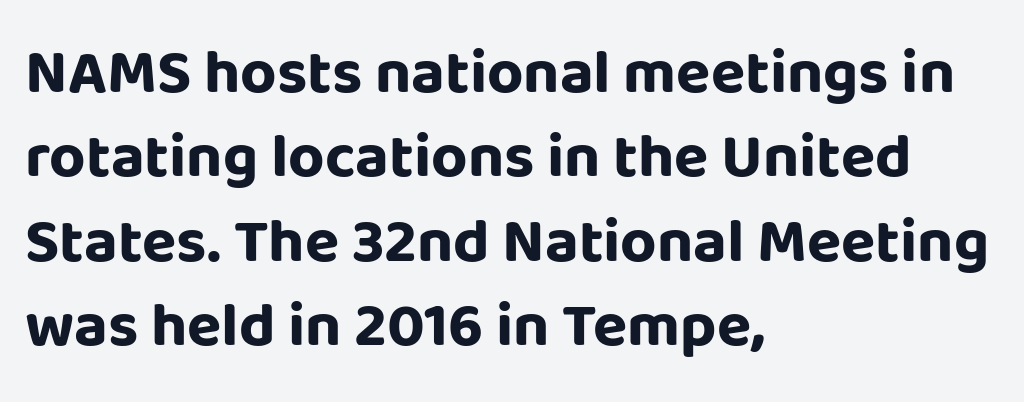
Look at the tracking — it's just the regular setting, nothing added. Set as a true bold cut, around the 700 mark. All the whitespace from short lines collects on the right. When letters stand straight like this, we call the style roman or upright.
